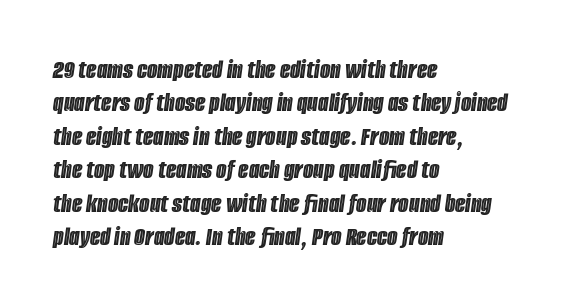
The image shows 27 px text type, italic (leaning right); set left-aligned, line spacing 1.24x, normal letter spacing, not underlined.
